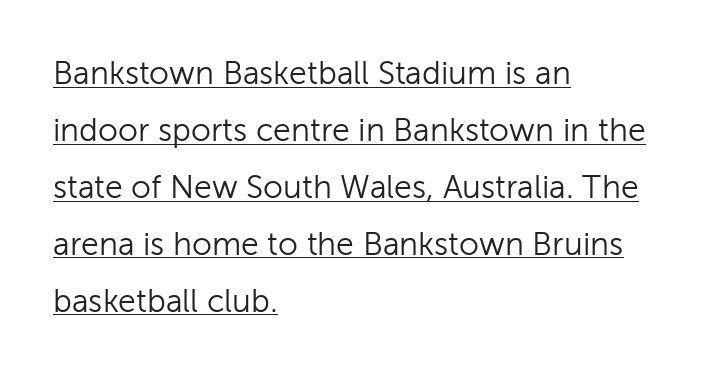
Q: Is the text bold? A: No.
Q: Is the text italic (slanted)? A: No, it is upright.
Q: Is the typeface a serif or a sans-serif typeface? A: Sans-serif.
Q: Is the text underlined? A: Yes.
Q: How is the paragraph aligned? A: Left-aligned.
Q: Is the spacing between letters normal or unusually wide? A: Normal.
Q: Width (condensed, normal, or wide)? A: Normal.
Q: Stroke contrast? A: Low.
Q: x-height? A: Medium.
Q: Monospaced? A: No.
